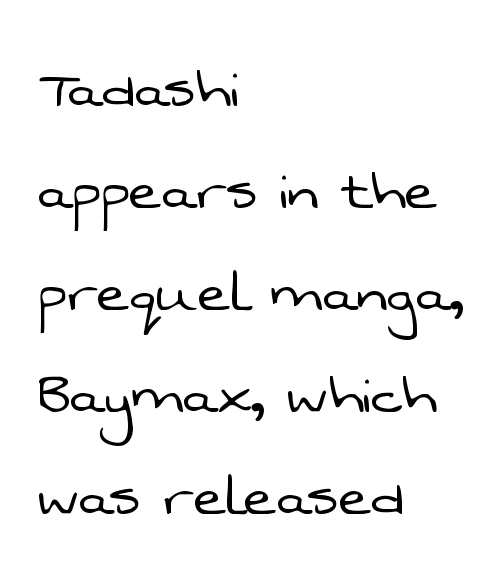
{"serif": "no", "bold": "no", "weight": "light", "width": "normal", "stroke_contrast": "low", "x_height": "medium", "monospaced": "no", "underline": "no", "align": "left", "line_spacing": "normal", "line_spacing_ratio": 1.48, "letter_spacing": "normal", "letter_spacing_em": 0.0, "glyph_px": 69}
